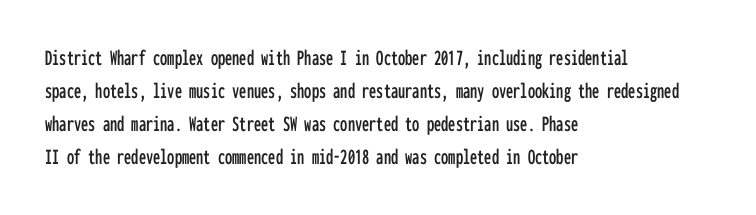
Q: Is the text italic (slanted)? A: No, it is upright.
Q: Is the text underlined? A: No.
Q: How is the paragraph aligned? A: Left-aligned.
Q: Is the spacing between letters normal or unusually wide? A: Normal.
Q: Is the spacing between lines tight, normal or loose? A: Normal.
